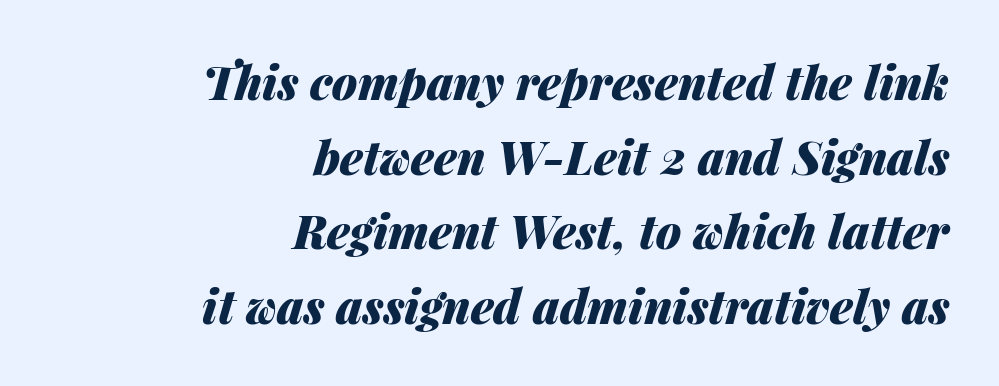
The image shows 46 px heavy type, italic (leaning right); set right-aligned, normal line spacing (1.62x), normal letter spacing, not underlined; medium stroke contrast and a medium x-height.
